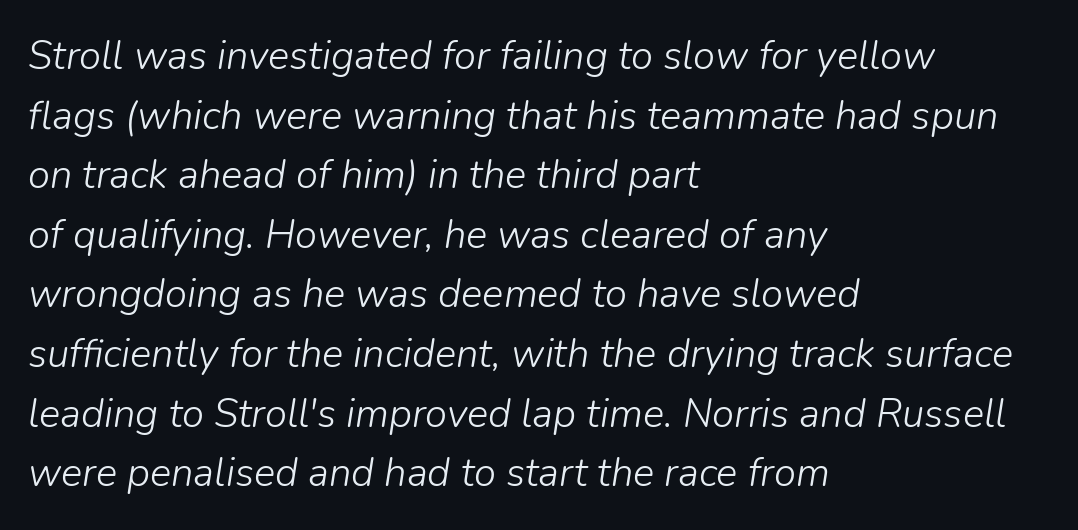
The face used here is proportionally spaced, like ordinary book or web type. Lines of text with bare space underneath. Tall strokes in this sample are angled rather than plumb. The text block is weighted toward the left margin, trailing off unevenly rightward.
